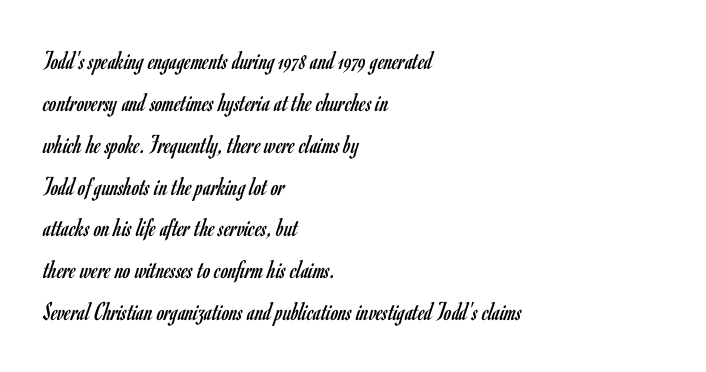
{"bold": "no", "underline": "no", "align": "left", "line_spacing": "normal", "line_spacing_ratio": 1.55, "letter_spacing": "normal", "letter_spacing_em": 0.0, "glyph_px": 27}
